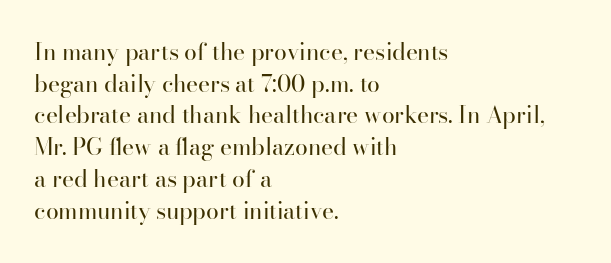
A roman cut, with each character standing at attention. Line spacing here is normal. The text block is weighted toward the left margin, trailing off unevenly rightward. Lines of text with bare space underneath. Nothing unusual about the tracking: characters are spaced as the font intends. A quiet, ordinary-to-light weight characterises the typeface.
